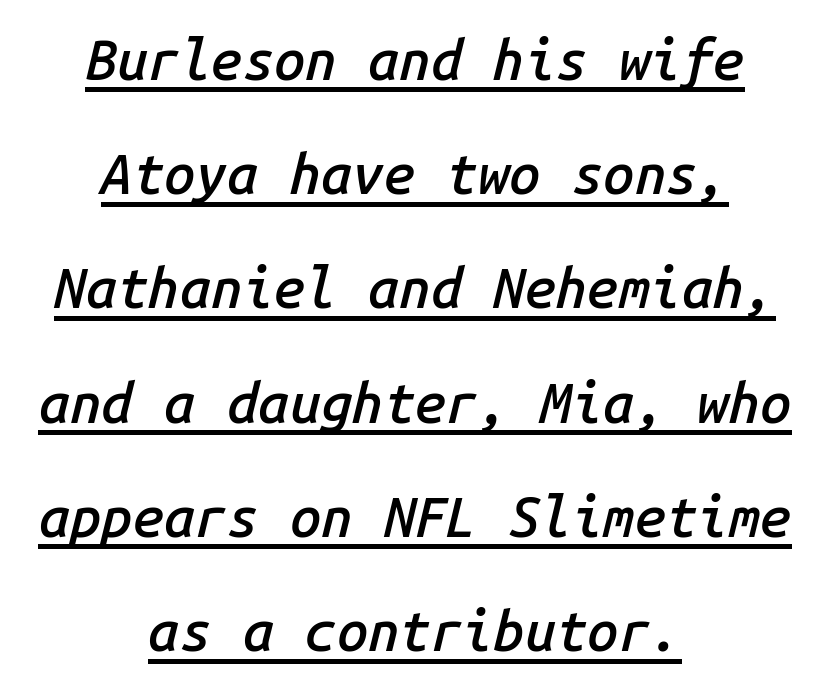
The compositor balanced each line on the midline. What stands out about the letter spacing? Nothing — it is the standard amount. A semibold gives these letters moderate extra thickness, short of bold. Leading is clearly above the norm, producing a sparse column. This sample uses an oblique cut, with every glyph tilted off the vertical. Think of a typewriter: that constant character pitch is what you see here.
